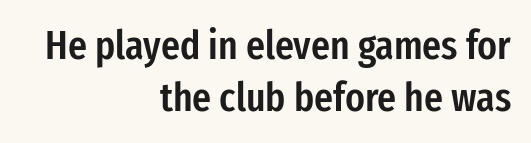
The image shows 41 px semibold, condensed sans-serif type, upright; set right-aligned, normal line spacing (1.27x), normal letter spacing, not underlined; low stroke contrast and a medium x-height.
